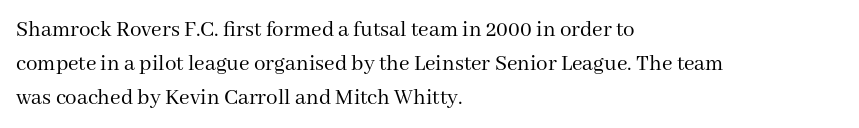
Just letters on the line, the space beneath them empty. Evenly set lines give the paragraph a standard silhouette. Heft: none added — not bold. Notice how the passage keeps a crisp vertical edge on the left only. No extra tracking has been applied to these lines. A roman cut, with each character standing at attention.
